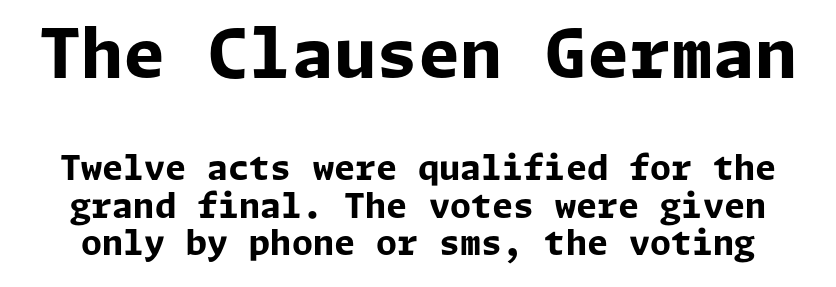
The image shows 68 px bold sans-serif type, upright; set tight line spacing (1.1x), normal letter spacing, not underlined; the first (top) block is 2.0x larger; low stroke contrast and a medium x-height.
